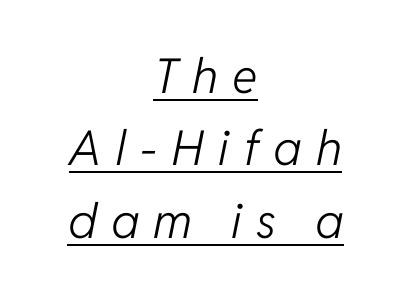
{"italic": "yes", "lean": "right", "slant_degrees": 11, "bold": "no", "weight": "light", "width": "normal", "stroke_contrast": "low", "x_height": "medium", "monospaced": "no", "underline": "yes", "align": "center", "line_spacing": "normal", "line_spacing_ratio": 1.51, "letter_spacing": "wide", "letter_spacing_em": 0.29, "glyph_px": 48}
